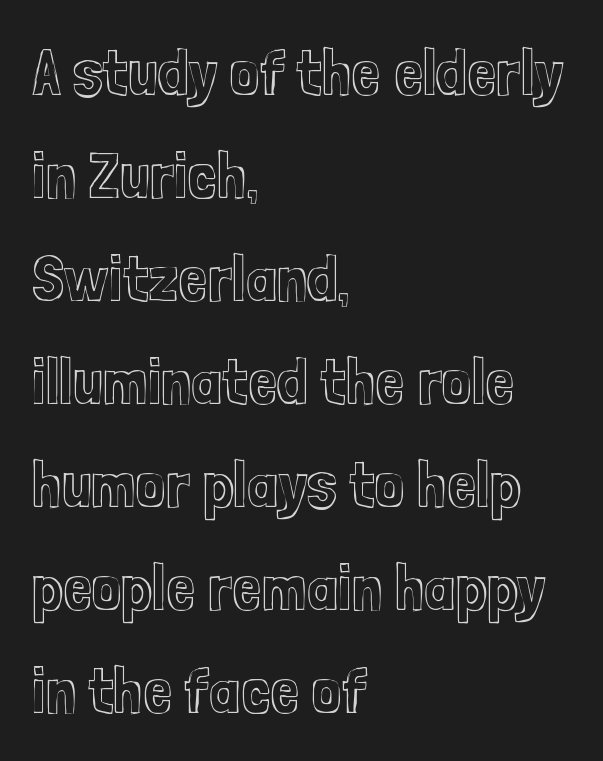
{"italic": "no", "width": "condensed", "x_height": "medium", "monospaced": "no", "underline": "no", "align": "left", "line_spacing": "normal", "line_spacing_ratio": 1.56, "letter_spacing": "normal", "letter_spacing_em": 0.0, "glyph_px": 66}
